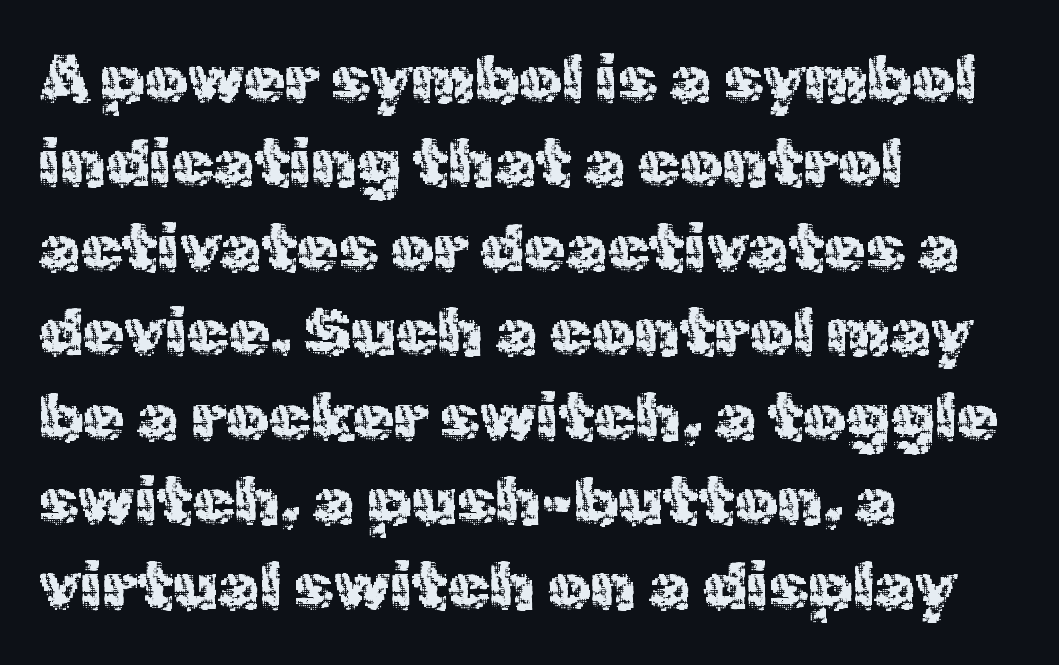
Q: Is the text italic (slanted)? A: No, it is upright.
Q: Is the typeface a serif or a sans-serif typeface? A: Sans-serif.
Q: Is the text underlined? A: No.
Q: How is the paragraph aligned? A: Left-aligned.
Q: Is the spacing between letters normal or unusually wide? A: Normal.
Q: Is the spacing between lines tight, normal or loose? A: Normal.
Q: Width (condensed, normal, or wide)? A: Normal.
Q: x-height? A: Medium.
Q: Monospaced? A: No.
